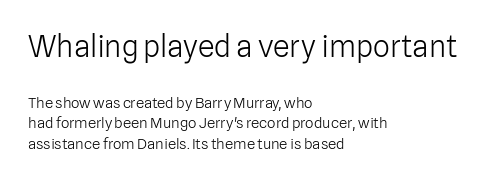
Q: Is the text bold? A: No.
Q: Is the text italic (slanted)? A: No, it is upright.
Q: Is the typeface a serif or a sans-serif typeface? A: Sans-serif.
Q: Is the text underlined? A: No.
Q: How is the paragraph aligned? A: Left-aligned.
Q: Is the spacing between letters normal or unusually wide? A: Normal.
Q: Is the spacing between lines tight, normal or loose? A: Normal.
Q: Which block of text is set in a larger size, the first (top) or the second (bottom)? A: The first (top) one.
Q: Width (condensed, normal, or wide)? A: Normal.
Q: Stroke contrast? A: Low.
Q: x-height? A: Medium.
Q: Monospaced? A: No.
